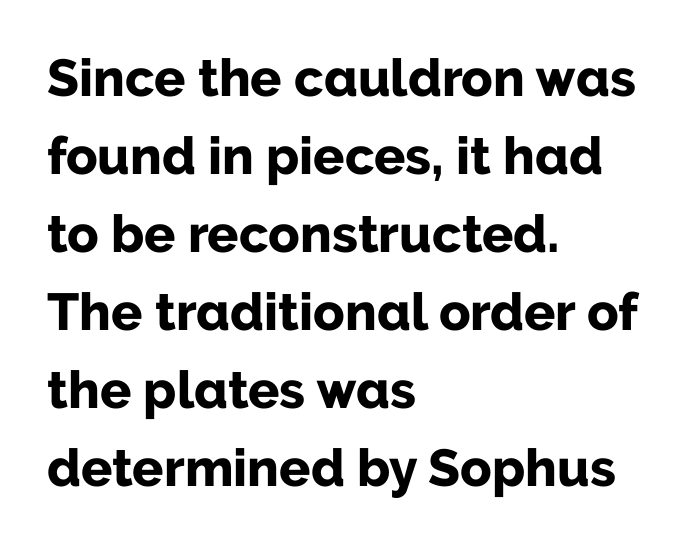
{"serif": "no", "italic": "no", "bold": "yes", "weight": "bold", "width": "normal", "stroke_contrast": "low", "x_height": "medium", "monospaced": "no", "underline": "no", "align": "left", "line_spacing": "normal", "line_spacing_ratio": 1.5, "letter_spacing": "normal", "letter_spacing_em": 0.0, "glyph_px": 52}
